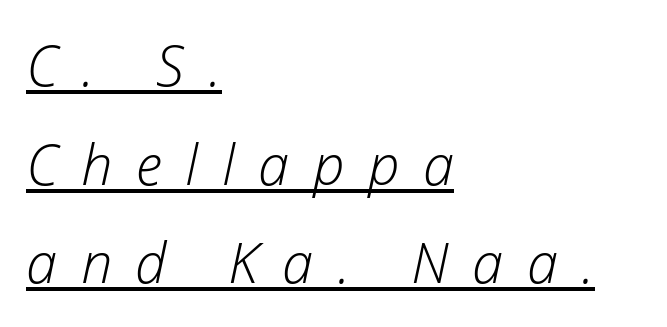
The image shows 56 px light type, italic (leaning right); set left-aligned, line spacing 1.76x, unusually wide letter spacing (+0.42 em), underlined; low stroke contrast and a medium x-height.
